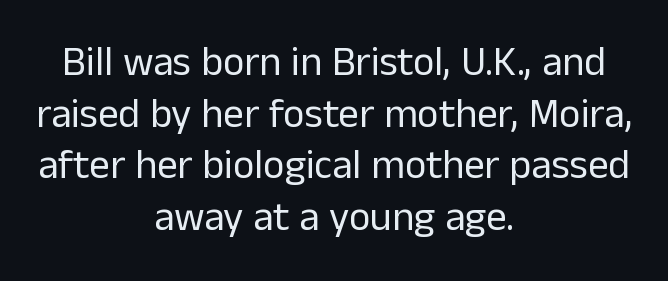
Q: Is the text bold? A: No.
Q: Is the text italic (slanted)? A: No, it is upright.
Q: Is the typeface a serif or a sans-serif typeface? A: Sans-serif.
Q: Is the text underlined? A: No.
Q: How is the paragraph aligned? A: Centered.
Q: Is the spacing between letters normal or unusually wide? A: Normal.
Q: Is the spacing between lines tight, normal or loose? A: Normal.
Q: Width (condensed, normal, or wide)? A: Normal.
Q: Stroke contrast? A: Low.
Q: x-height? A: Medium.
Q: Monospaced? A: No.
